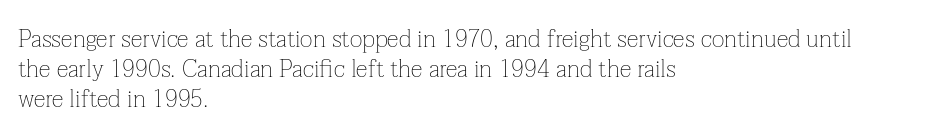
Q: Is the text bold? A: No.
Q: Is the text italic (slanted)? A: No, it is upright.
Q: Is the text underlined? A: No.
Q: How is the paragraph aligned? A: Left-aligned.
Q: Is the spacing between letters normal or unusually wide? A: Normal.
Q: Is the spacing between lines tight, normal or loose? A: Normal.
